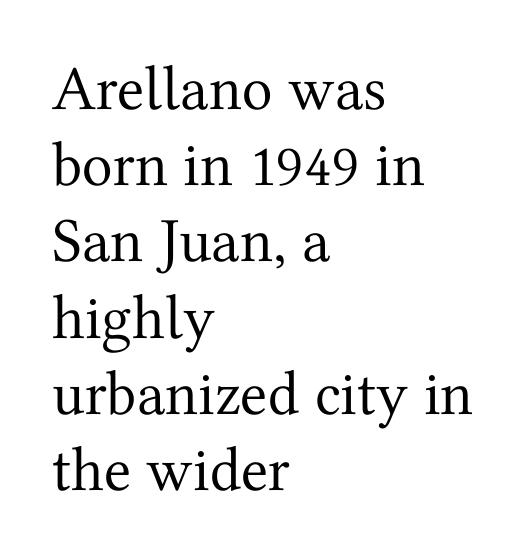
{"serif": "yes", "italic": "no", "bold": "no", "weight": "regular", "width": "normal", "stroke_contrast": "medium", "x_height": "medium", "monospaced": "no", "underline": "no", "align": "left", "line_spacing_ratio": 1.21, "letter_spacing": "normal", "letter_spacing_em": 0.0, "glyph_px": 63}
